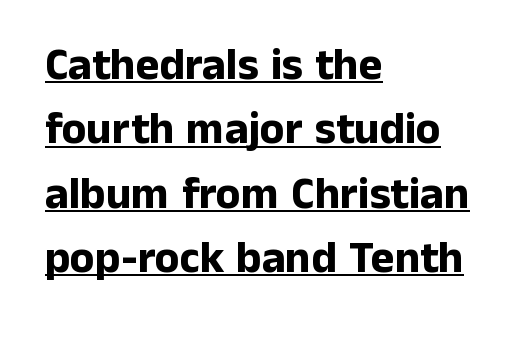
Q: Is the text bold? A: Yes.
Q: Is the text italic (slanted)? A: No, it is upright.
Q: Is the typeface a serif or a sans-serif typeface? A: Sans-serif.
Q: Is the text underlined? A: Yes.
Q: How is the paragraph aligned? A: Left-aligned.
Q: Is the spacing between letters normal or unusually wide? A: Normal.
Q: Is the spacing between lines tight, normal or loose? A: Normal.
Q: Width (condensed, normal, or wide)? A: Normal.
Q: Stroke contrast? A: Low.
Q: x-height? A: Medium.
Q: Monospaced? A: No.
